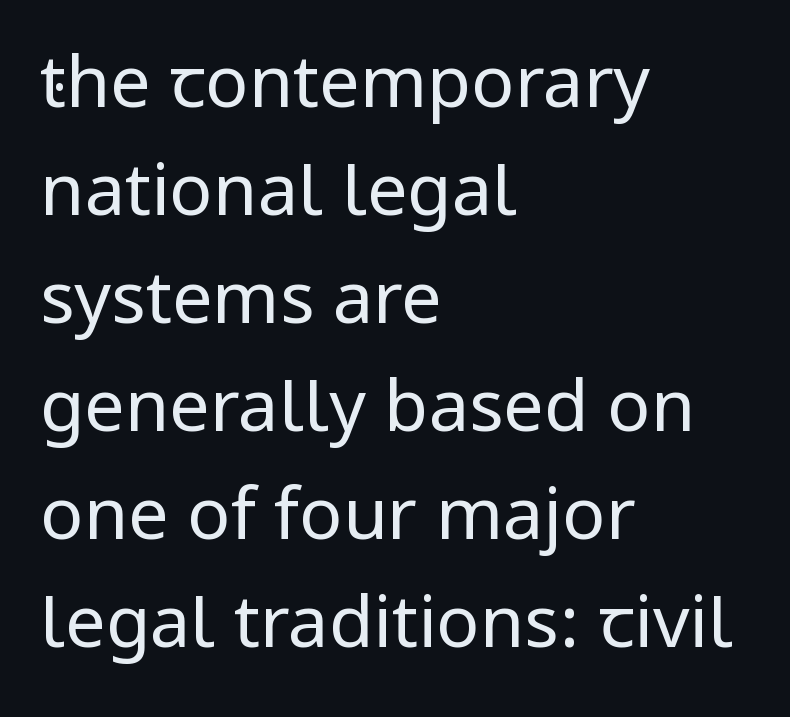
Q: Is the text bold? A: No.
Q: Is the text italic (slanted)? A: No, it is upright.
Q: Is the typeface a serif or a sans-serif typeface? A: Sans-serif.
Q: Is the text underlined? A: No.
Q: How is the paragraph aligned? A: Left-aligned.
Q: Is the spacing between letters normal or unusually wide? A: Normal.
Q: Is the spacing between lines tight, normal or loose? A: Normal.
Q: Width (condensed, normal, or wide)? A: Normal.
Q: Stroke contrast? A: Low.
Q: x-height? A: Medium.
Q: Monospaced? A: No.
